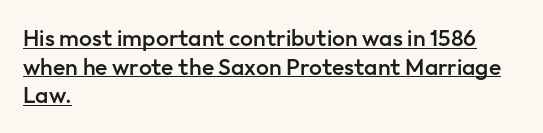
The axis of the letterforms is exactly vertical. Line beginnings align vertically; line endings do not. These lines carry some extra weight — a demibold, not a full bold. Beneath each row of characters lies a ruled line.
